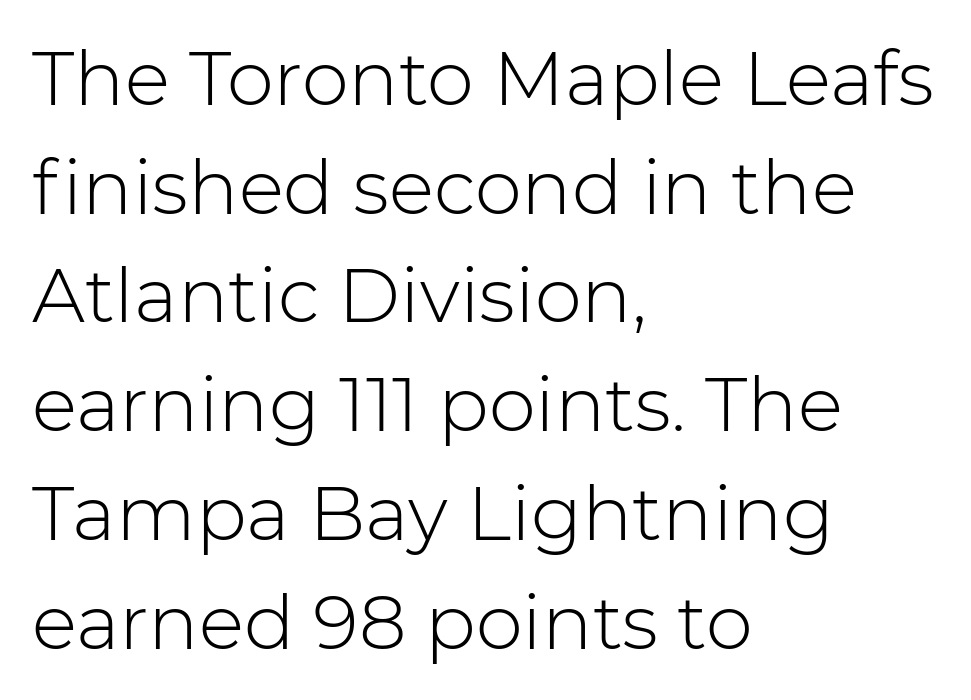
{"serif": "no", "italic": "no", "bold": "no", "weight": "light", "width": "normal", "stroke_contrast": "low", "x_height": "medium", "monospaced": "no", "underline": "no", "align": "left", "line_spacing": "normal", "line_spacing_ratio": 1.45, "letter_spacing": "normal", "letter_spacing_em": 0.0, "glyph_px": 75}
